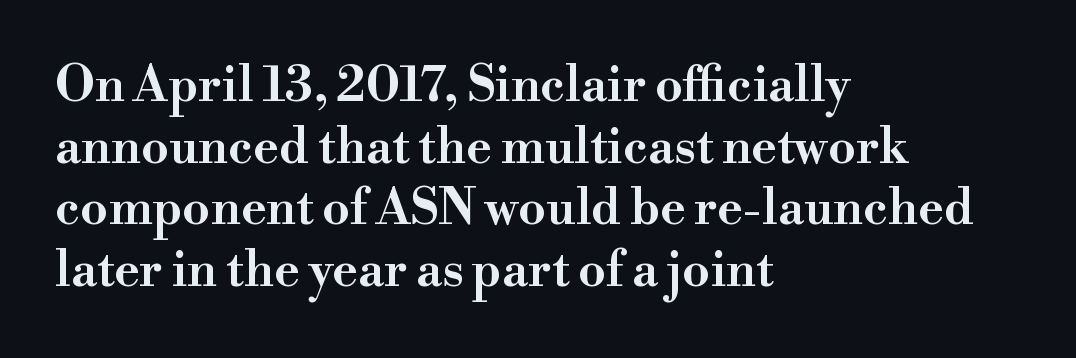
Rendered with straight, roman letterforms. Descenders are the only things crossing below the line. Vertical spacing — default. Type style note: has serifs. The letters sit at their default tracking, neither squeezed nor spread.
